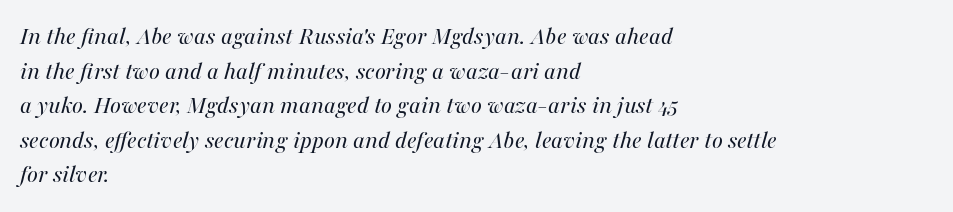
{"italic": "yes", "lean": "right", "slant_degrees": 16, "bold": "no", "underline": "no", "align": "left", "line_spacing": "normal", "line_spacing_ratio": 1.33, "letter_spacing": "normal", "letter_spacing_em": 0.0, "glyph_px": 26}
